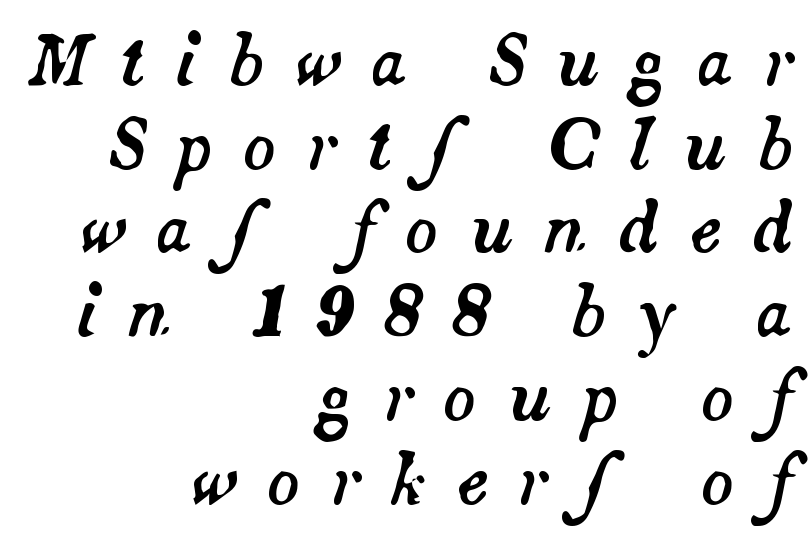
Does extra space separate the letters? Yes, quite a lot of it. A flush-right, rag-left setting is used for this passage. The letters advance in unequal steps, a hallmark of proportional type. What's the leading like? Ordinary, nothing unusual. The text carries the slant typical of an italic or oblique font. Decoration check: the copy has no underline.
